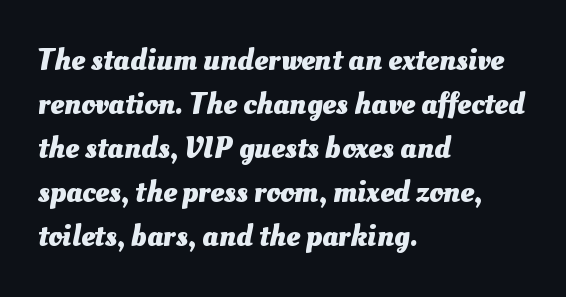
Q: Is the text bold? A: Yes.
Q: Is the text underlined? A: No.
Q: How is the paragraph aligned? A: Left-aligned.
Q: Is the spacing between letters normal or unusually wide? A: Normal.
Q: Is the spacing between lines tight, normal or loose? A: Normal.
Q: Width (condensed, normal, or wide)? A: Normal.
Q: Stroke contrast? A: Medium.
Q: x-height? A: Small.
Q: Monospaced? A: No.
